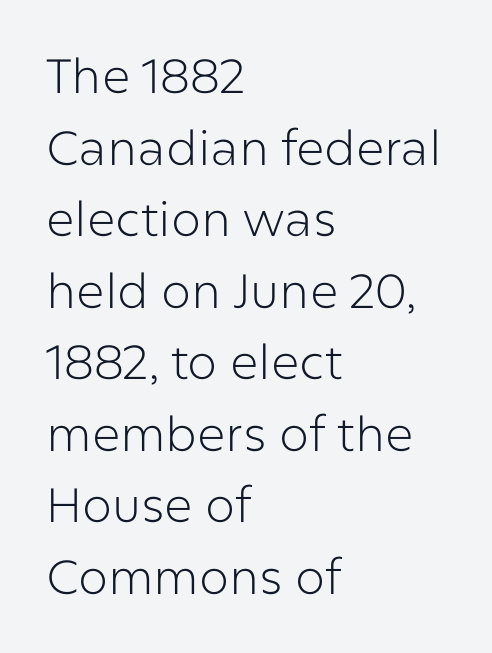
Q: Is the text bold? A: No.
Q: Is the text italic (slanted)? A: No, it is upright.
Q: Is the typeface a serif or a sans-serif typeface? A: Sans-serif.
Q: Is the text underlined? A: No.
Q: How is the paragraph aligned? A: Left-aligned.
Q: Is the spacing between letters normal or unusually wide? A: Normal.
Q: Is the spacing between lines tight, normal or loose? A: Normal.
Q: Width (condensed, normal, or wide)? A: Normal.
Q: Stroke contrast? A: Low.
Q: x-height? A: Medium.
Q: Monospaced? A: No.
